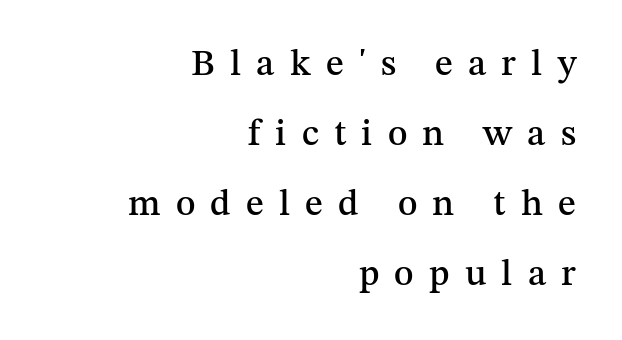
{"serif": "yes", "italic": "no", "width": "normal", "stroke_contrast": "medium", "x_height": "medium", "monospaced": "no", "underline": "no", "align": "right", "line_spacing_ratio": 1.89, "letter_spacing": "wide", "letter_spacing_em": 0.41, "glyph_px": 37}
